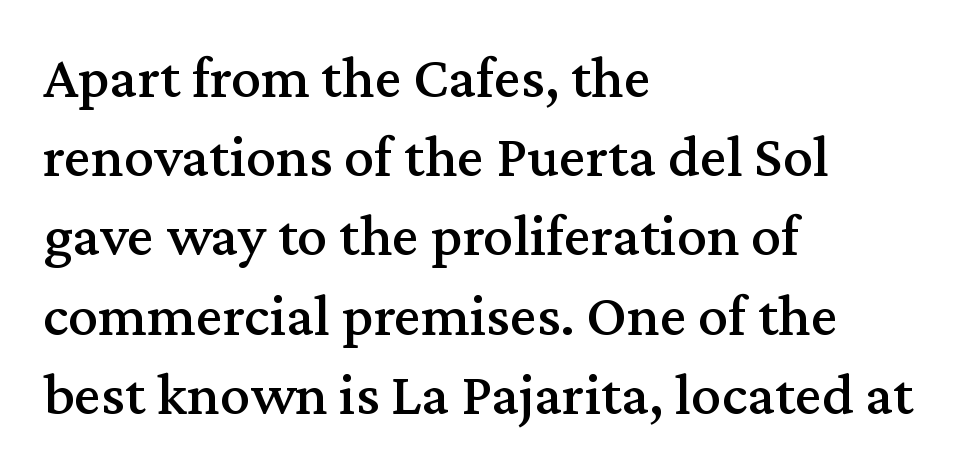
{"serif": "yes", "italic": "no", "width": "normal", "stroke_contrast": "medium", "x_height": "medium", "monospaced": "no", "underline": "no", "align": "left", "line_spacing": "normal", "line_spacing_ratio": 1.32, "letter_spacing": "normal", "letter_spacing_em": 0.0, "glyph_px": 60}
